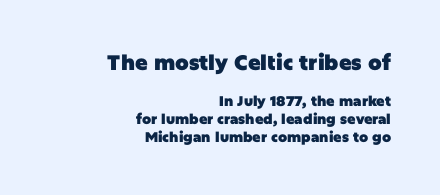
{"italic": "no", "bold": "yes", "underline": "no", "align": "right", "line_spacing": "normal", "line_spacing_ratio": 1.26, "letter_spacing": "normal", "letter_spacing_em": 0.0, "larger_block": "first", "size_ratio": 1.5, "glyph_px": 21}
